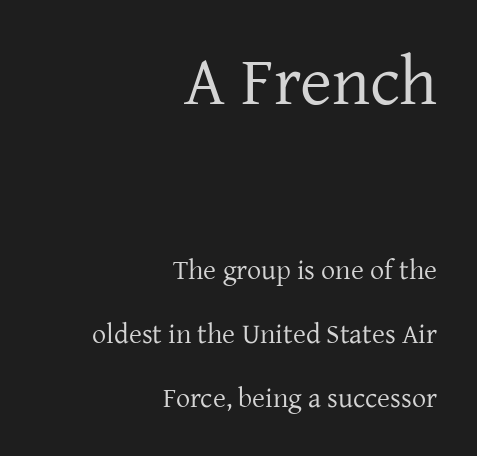
Type size steps down from the first block to the second. Look at the bottom of the vertical strokes: they flare into serifs here. Observe the ordinary spacing: letters are neighbours, not strangers. Leading is clearly above the norm, producing a sparse column.
